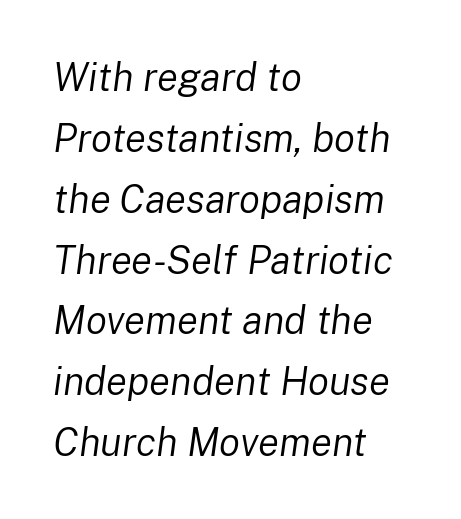
Descenders are the only things crossing below the line. Each letter keeps its own natural width here, so spacing adapts to shape. Compared with typical body copy, the letter spacing here is the same. The typesetting does not lean heavy: it is not bold.
